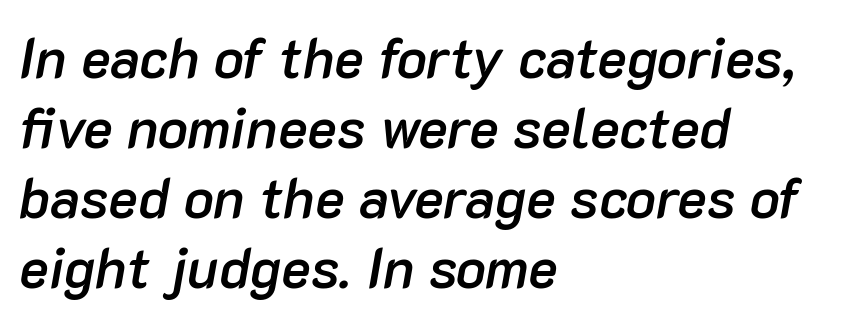
{"italic": "yes", "lean": "right", "slant_degrees": 10, "bold": "semi", "weight": "semibold", "width": "normal", "stroke_contrast": "low", "x_height": "medium", "monospaced": "no", "underline": "no", "align": "left", "line_spacing": "normal", "line_spacing_ratio": 1.25, "letter_spacing": "normal", "letter_spacing_em": 0.0, "glyph_px": 56}
